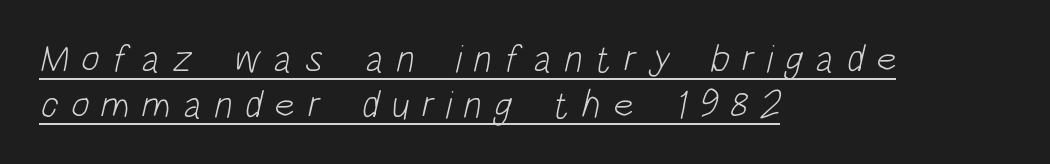
Q: Is the text bold? A: No.
Q: Is the typeface a serif or a sans-serif typeface? A: Sans-serif.
Q: Is the text underlined? A: Yes.
Q: How is the paragraph aligned? A: Left-aligned.
Q: Is the spacing between letters normal or unusually wide? A: Unusually wide.
Q: Width (condensed, normal, or wide)? A: Condensed.
Q: Stroke contrast? A: Low.
Q: x-height? A: Large.
Q: Monospaced? A: No.
